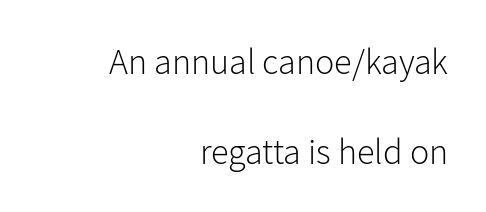
In terms of leading, this rendering errs on the spacious side. Every stem runs plumb, perpendicular to the baseline. I'd call this a sans setting — the letters go barefoot. Compared with typical body copy, the letter spacing here is the same. The string is rendered with underlining switched off. Think of a printed novel: that variable character pitch is what you see here.
